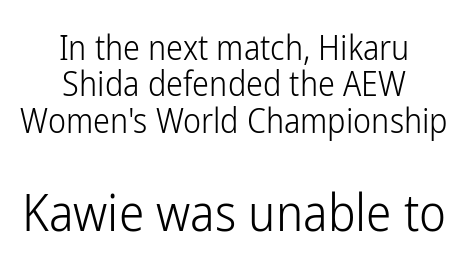
{"serif": "no", "italic": "no", "bold": "no", "weight": "light", "width": "condensed", "stroke_contrast": "low", "x_height": "medium", "monospaced": "no", "underline": "no", "align": "center", "line_spacing": "tight", "line_spacing_ratio": 1.07, "letter_spacing": "normal", "letter_spacing_em": 0.0, "larger_block": "second", "size_ratio": 1.5, "glyph_px": 51}
